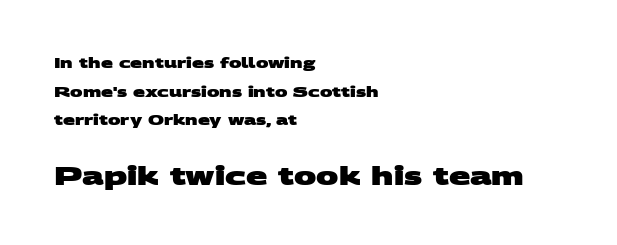
The image shows 25 px bold type; set left-aligned, loose line spacing (2.04x), normal letter spacing, not underlined; the second (bottom) block is 1.79x larger.
